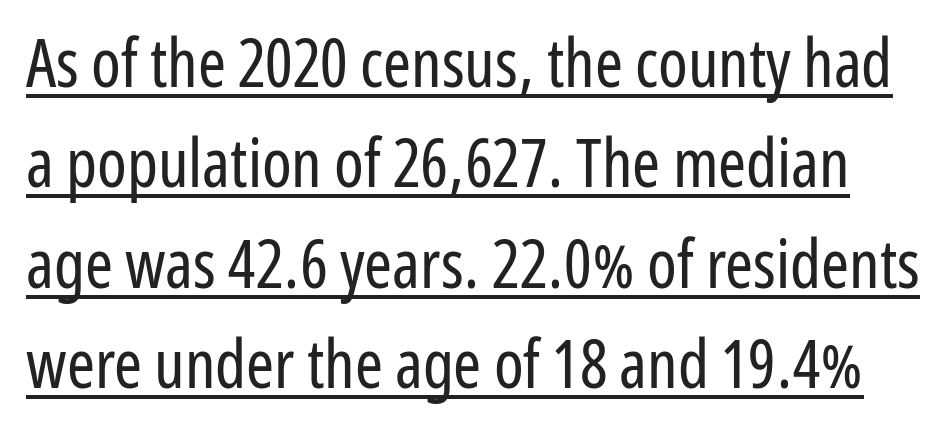
The image shows 67 px regular-weight, condensed sans-serif type, upright; set normal line spacing (1.5x), normal letter spacing, underlined; low stroke contrast and a medium x-height.
